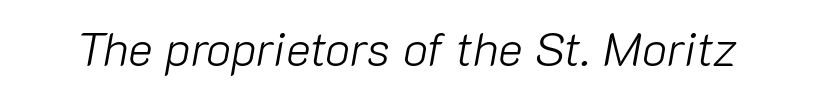
{"italic": "yes", "lean": "right", "slant_degrees": 10, "bold": "no", "weight": "light", "width": "normal", "stroke_contrast": "low", "x_height": "medium", "monospaced": "no", "underline": "no", "letter_spacing": "normal", "letter_spacing_em": 0.0, "glyph_px": 47}
